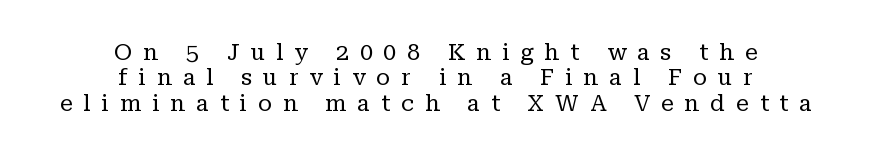
The image shows 23 px text type, upright; set centered, tight line spacing (1.1x), unusually wide letter spacing (+0.48 em), not underlined.
